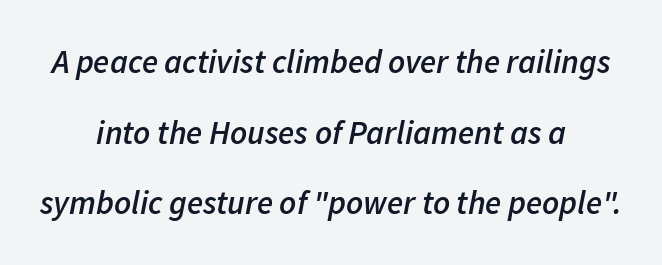
The image shows 33 px semibold type, italic (leaning right); set centered, loose line spacing (2.14x), normal letter spacing, not underlined; low stroke contrast and a medium x-height.
